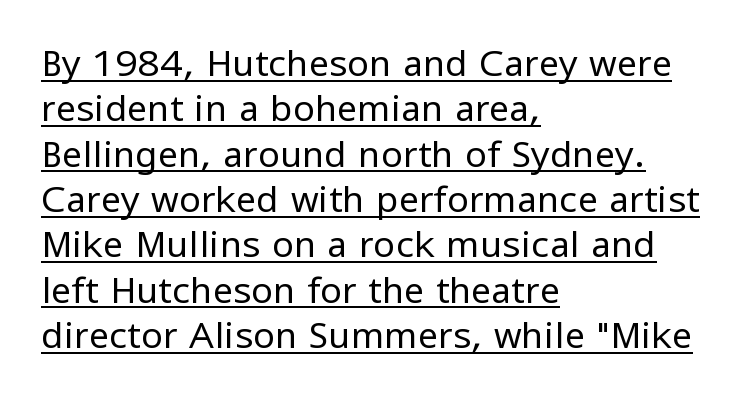
{"serif": "no", "italic": "no", "bold": "no", "weight": "regular", "width": "normal", "stroke_contrast": "low", "x_height": "medium", "monospaced": "no", "underline": "yes", "align": "left", "line_spacing": "normal", "line_spacing_ratio": 1.26, "letter_spacing": "normal", "letter_spacing_em": 0.0, "glyph_px": 36}
